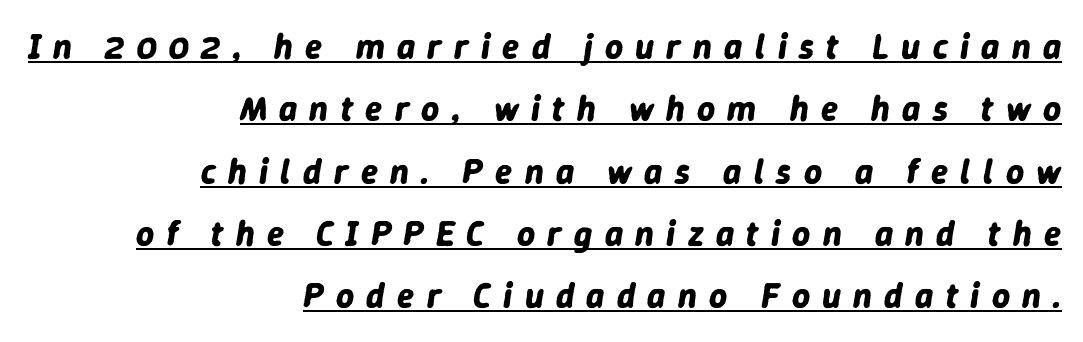
{"italic": "yes", "lean": "right", "slant_degrees": 9, "bold": "yes", "weight": "bold", "width": "normal", "stroke_contrast": "low", "x_height": "medium", "monospaced": "no", "underline": "yes", "align": "right", "line_spacing_ratio": 1.78, "letter_spacing": "wide", "letter_spacing_em": 0.35, "glyph_px": 35}
